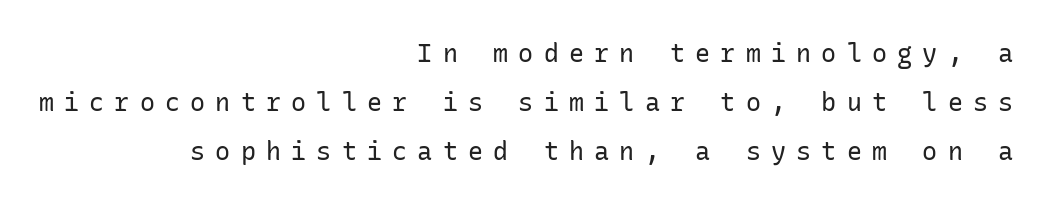
The image shows 25 px text type, upright; set right-aligned, loose line spacing (1.97x), unusually wide letter spacing (+0.41 em), not underlined.
